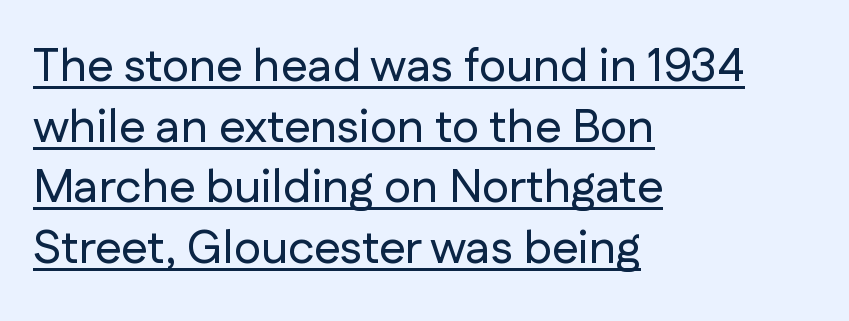
{"serif": "no", "italic": "no", "width": "normal", "stroke_contrast": "low", "x_height": "medium", "monospaced": "no", "underline": "yes", "align": "left", "line_spacing": "normal", "line_spacing_ratio": 1.29, "letter_spacing": "normal", "letter_spacing_em": 0.0, "glyph_px": 47}
